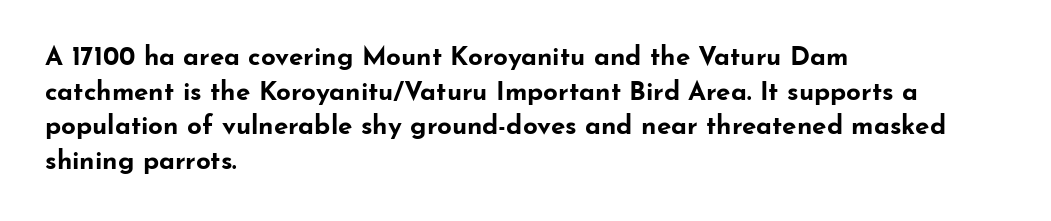
Q: Is the text bold? A: Yes.
Q: Is the text italic (slanted)? A: No, it is upright.
Q: Is the text underlined? A: No.
Q: How is the paragraph aligned? A: Left-aligned.
Q: Is the spacing between letters normal or unusually wide? A: Normal.
Q: Is the spacing between lines tight, normal or loose? A: Normal.
